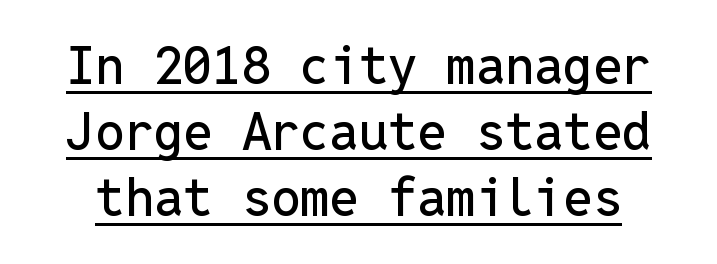
The image shows 52 px sans-serif type, upright, monospaced; set normal line spacing (1.27x), normal letter spacing, underlined; low stroke contrast and a medium x-height.
